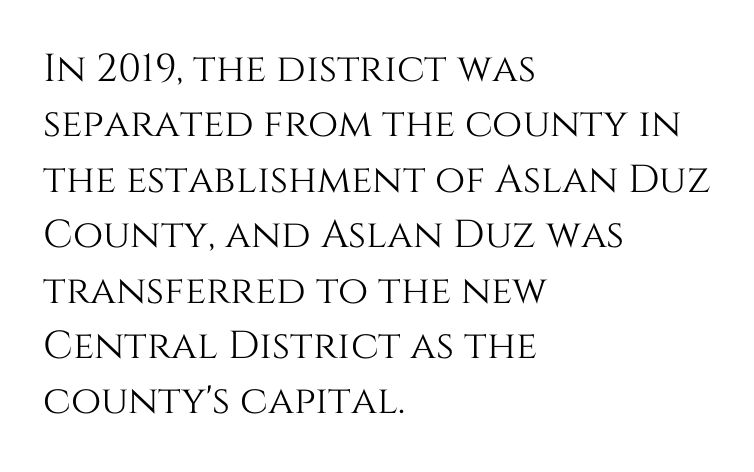
{"italic": "no", "width": "normal", "stroke_contrast": "medium", "x_height": "large", "monospaced": "no", "underline": "no", "align": "left", "line_spacing": "normal", "line_spacing_ratio": 1.42, "letter_spacing": "normal", "letter_spacing_em": 0.0, "glyph_px": 39}
